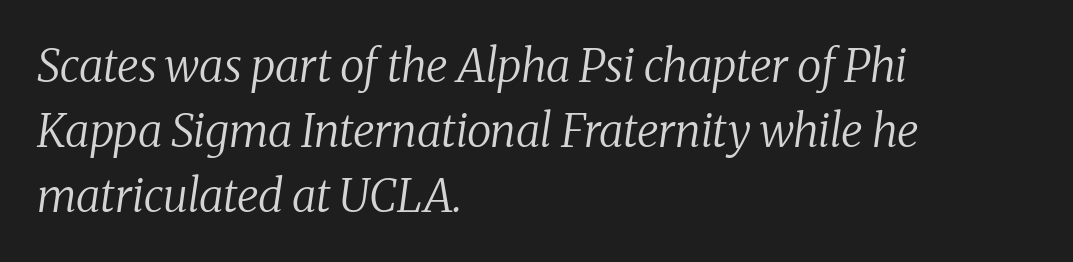
{"serif": "yes", "italic": "yes", "lean": "right", "slant_degrees": 8, "bold": "no", "weight": "regular", "width": "normal", "stroke_contrast": "medium", "x_height": "medium", "monospaced": "no", "underline": "no", "align": "left", "line_spacing": "normal", "line_spacing_ratio": 1.44, "letter_spacing": "normal", "letter_spacing_em": 0.0, "glyph_px": 45}
